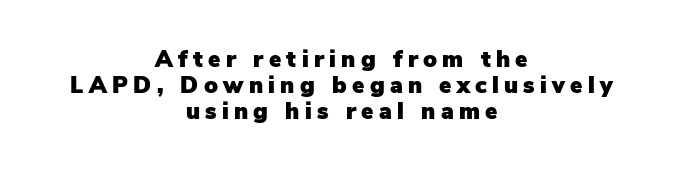
Q: Is the text italic (slanted)? A: No, it is upright.
Q: Is the text underlined? A: No.
Q: How is the paragraph aligned? A: Centered.
Q: Is the spacing between letters normal or unusually wide? A: Unusually wide.
Q: Is the spacing between lines tight, normal or loose? A: Tight.
